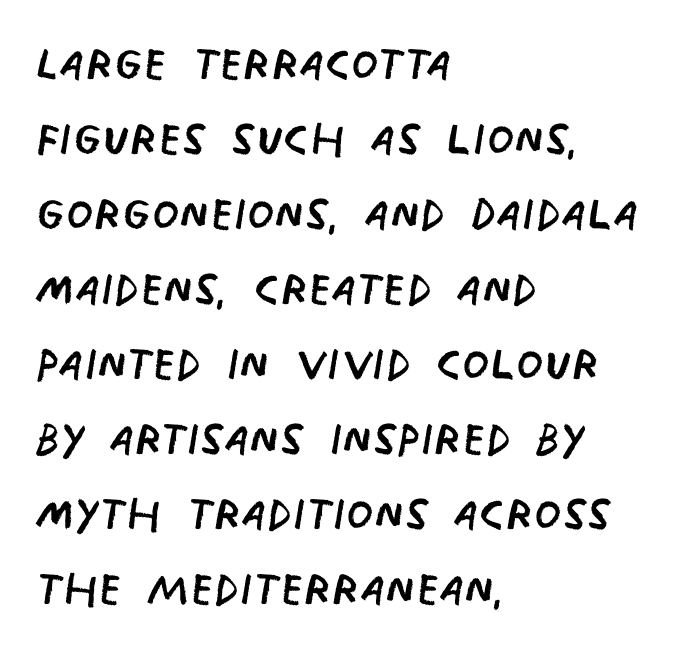
The image shows 62 px regular-weight, condensed sans-serif type; set left-aligned, line spacing 1.21x, normal letter spacing, not underlined; low stroke contrast and a large x-height.
